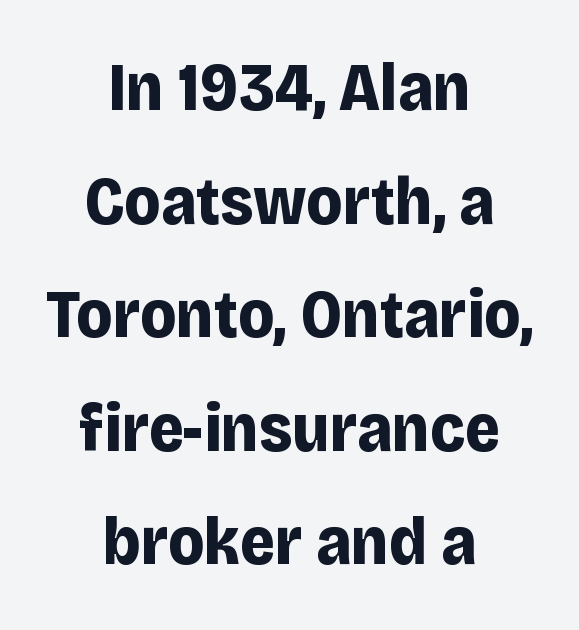
Style check: upright. Alignment: centered. Does the leading feel generous? No, just average. This sample uses a sans-serif face.
